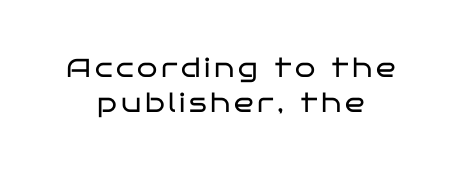
No italicization has been applied; the sample stays upright. These lines stack symmetrically, like a column narrowing and widening about its center. Only glyphs here, with clear space below each row. Each new line begins a customary step beneath the previous one.
